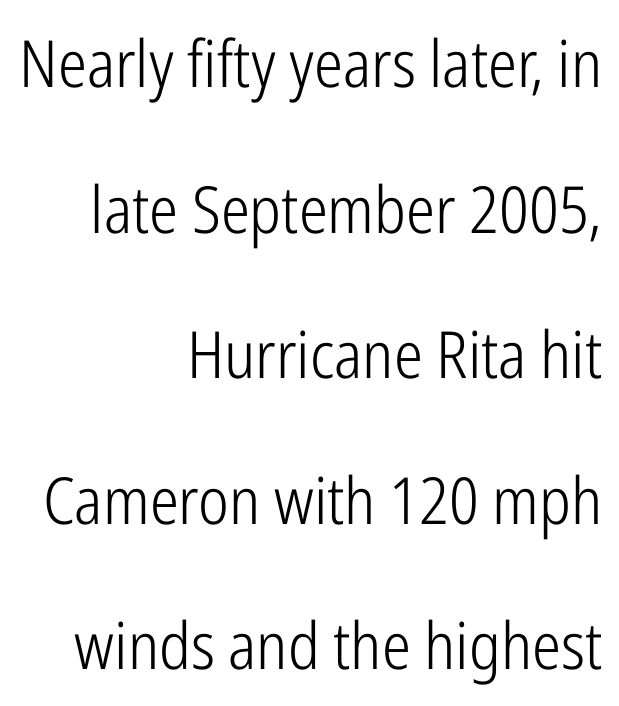
Q: Is the text bold? A: No.
Q: Is the text italic (slanted)? A: No, it is upright.
Q: Is the typeface a serif or a sans-serif typeface? A: Sans-serif.
Q: Is the text underlined? A: No.
Q: How is the paragraph aligned? A: Right-aligned.
Q: Is the spacing between letters normal or unusually wide? A: Normal.
Q: Is the spacing between lines tight, normal or loose? A: Loose.
Q: Width (condensed, normal, or wide)? A: Condensed.
Q: Stroke contrast? A: Low.
Q: x-height? A: Medium.
Q: Monospaced? A: No.
